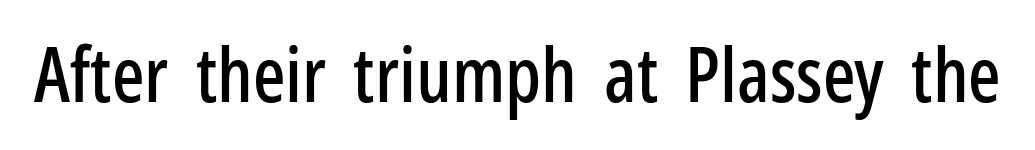
The image shows 76 px condensed sans-serif type, upright; set normal letter spacing, not underlined; low stroke contrast and a medium x-height.
